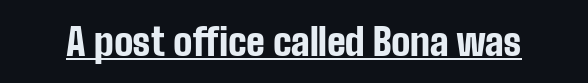
Q: Is the text bold? A: Yes.
Q: Is the text italic (slanted)? A: No, it is upright.
Q: Is the typeface a serif or a sans-serif typeface? A: Sans-serif.
Q: Is the text underlined? A: Yes.
Q: Is the spacing between letters normal or unusually wide? A: Normal.
Q: Width (condensed, normal, or wide)? A: Condensed.
Q: Stroke contrast? A: Low.
Q: x-height? A: Medium.
Q: Monospaced? A: No.
